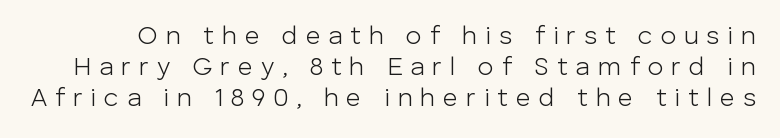
Q: Is the text bold? A: No.
Q: Is the text italic (slanted)? A: No, it is upright.
Q: Is the text underlined? A: No.
Q: Is the spacing between letters normal or unusually wide? A: Unusually wide.
